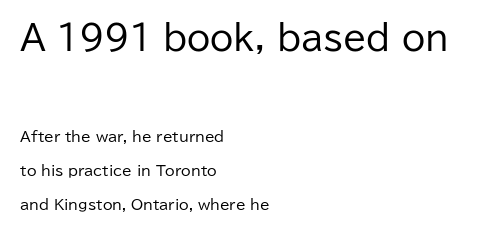
{"serif": "no", "italic": "no", "bold": "no", "weight": "regular", "width": "normal", "stroke_contrast": "low", "x_height": "medium", "monospaced": "no", "underline": "no", "align": "left", "line_spacing": "loose", "line_spacing_ratio": 2.41, "letter_spacing": "normal", "letter_spacing_em": 0.0, "larger_block": "first", "size_ratio": 2.43, "glyph_px": 34}
